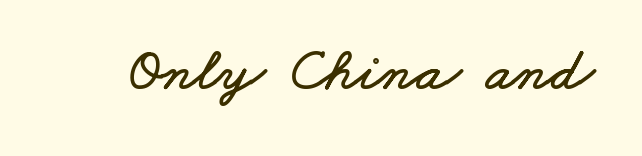
{"width": "wide", "stroke_contrast": "low", "x_height": "small", "monospaced": "no", "underline": "no", "letter_spacing": "normal", "letter_spacing_em": 0.0, "glyph_px": 61}
